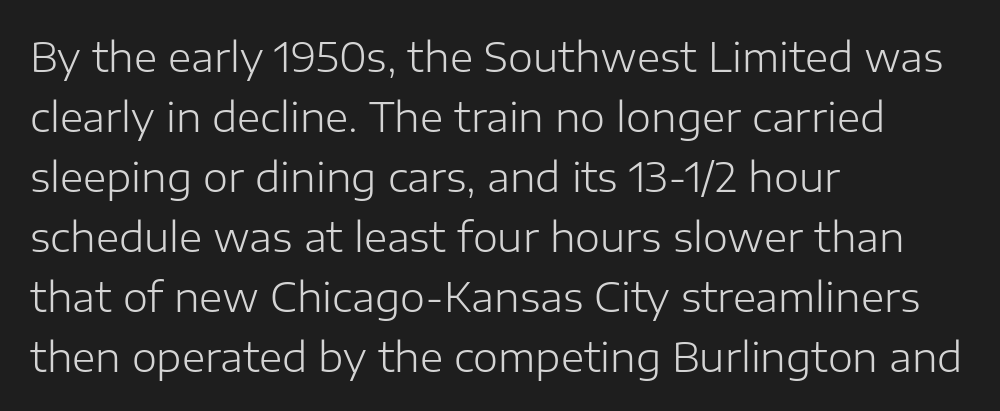
The image shows 40 px light sans-serif type, upright; set left-aligned, normal line spacing (1.5x), normal letter spacing, not underlined; low stroke contrast and a medium x-height.
